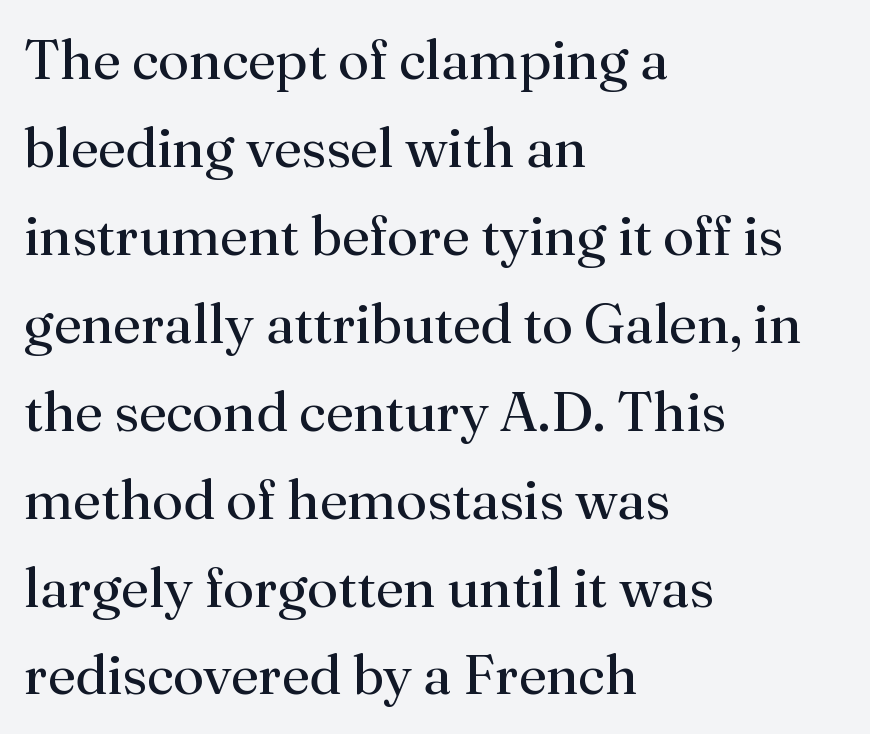
Q: Is the text bold? A: No.
Q: Is the text italic (slanted)? A: No, it is upright.
Q: Is the typeface a serif or a sans-serif typeface? A: Serif.
Q: Is the text underlined? A: No.
Q: How is the paragraph aligned? A: Left-aligned.
Q: Is the spacing between letters normal or unusually wide? A: Normal.
Q: Is the spacing between lines tight, normal or loose? A: Normal.
Q: Width (condensed, normal, or wide)? A: Normal.
Q: Stroke contrast? A: Medium.
Q: x-height? A: Small.
Q: Monospaced? A: No.
